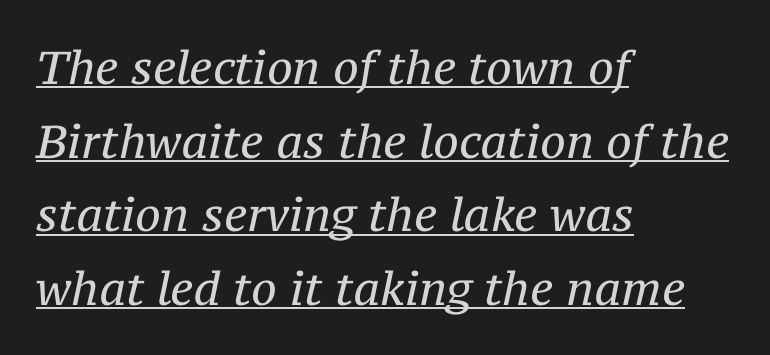
Q: Is the text bold? A: No.
Q: Is the text italic (slanted)? A: Yes, it leans right by about 12 degrees.
Q: Is the typeface a serif or a sans-serif typeface? A: Serif.
Q: Is the text underlined? A: Yes.
Q: How is the paragraph aligned? A: Left-aligned.
Q: Is the spacing between letters normal or unusually wide? A: Normal.
Q: Is the spacing between lines tight, normal or loose? A: Normal.
Q: Width (condensed, normal, or wide)? A: Normal.
Q: Stroke contrast? A: Medium.
Q: x-height? A: Medium.
Q: Monospaced? A: No.
